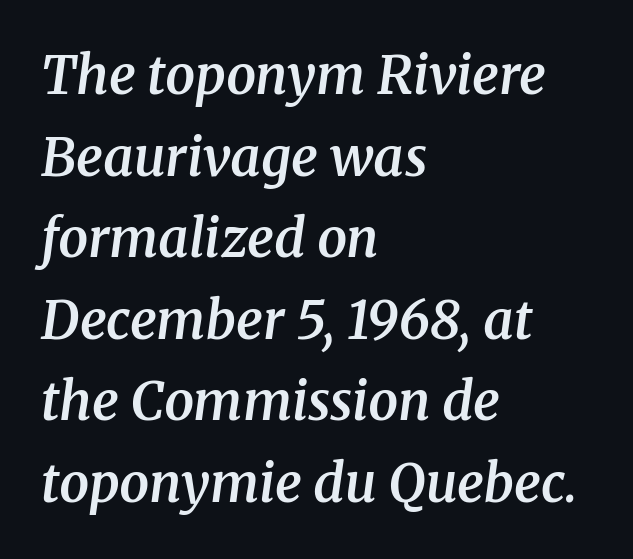
Q: Is the text bold? A: Semi-bold.
Q: Is the text italic (slanted)? A: Yes, it leans right by about 8 degrees.
Q: Is the typeface a serif or a sans-serif typeface? A: Serif.
Q: Is the text underlined? A: No.
Q: How is the paragraph aligned? A: Left-aligned.
Q: Is the spacing between letters normal or unusually wide? A: Normal.
Q: Is the spacing between lines tight, normal or loose? A: Normal.
Q: Width (condensed, normal, or wide)? A: Normal.
Q: Stroke contrast? A: Medium.
Q: x-height? A: Medium.
Q: Monospaced? A: No.
